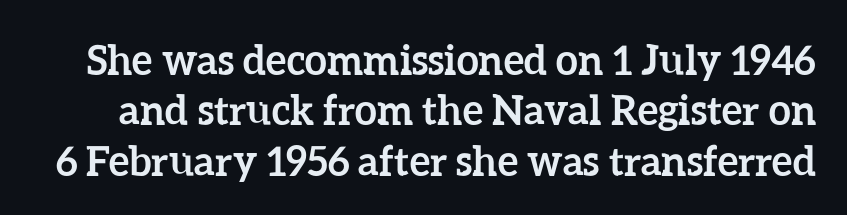
The image shows 40 px semibold type, upright; set normal line spacing (1.26x), normal letter spacing, not underlined; low stroke contrast and a medium x-height.
